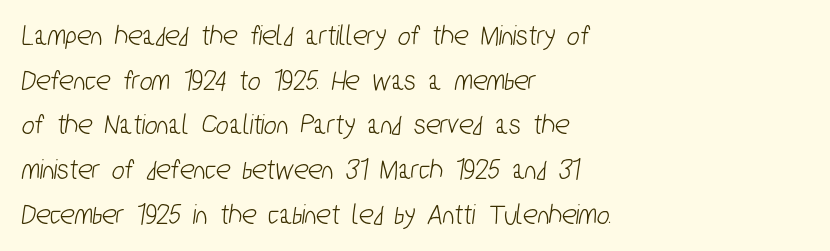
Q: Is the typeface a serif or a sans-serif typeface? A: Sans-serif.
Q: Is the text underlined? A: No.
Q: How is the paragraph aligned? A: Left-aligned.
Q: Is the spacing between letters normal or unusually wide? A: Normal.
Q: Is the spacing between lines tight, normal or loose? A: Normal.
Q: Width (condensed, normal, or wide)? A: Condensed.
Q: Stroke contrast? A: Low.
Q: x-height? A: Medium.
Q: Monospaced? A: No.
